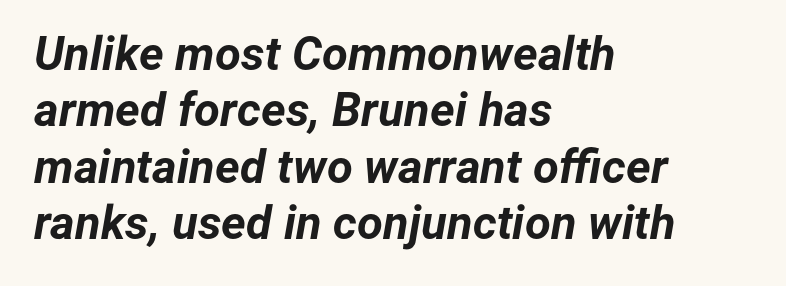
Q: Is the text bold? A: Yes.
Q: Is the text italic (slanted)? A: Yes, it leans right by about 12 degrees.
Q: Is the text underlined? A: No.
Q: How is the paragraph aligned? A: Left-aligned.
Q: Is the spacing between letters normal or unusually wide? A: Normal.
Q: Width (condensed, normal, or wide)? A: Normal.
Q: Stroke contrast? A: Low.
Q: x-height? A: Medium.
Q: Monospaced? A: No.
